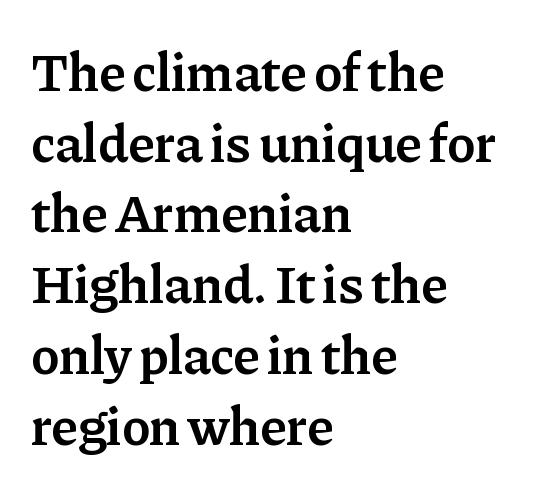
The image shows 54 px semibold serif type, upright; set left-aligned, normal line spacing (1.31x), normal letter spacing, not underlined; low stroke contrast and a medium x-height.
